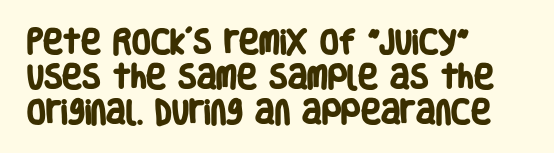
The type is set solid horizontally, with unmodified tracking. The face used here has the dense, thick strokes of a bold. The specimen omits any rule beneath the text block's lines. Compared with typical paragraphs, the rows here are spaced about the same. These lines are set flush left with a ragged right edge.
